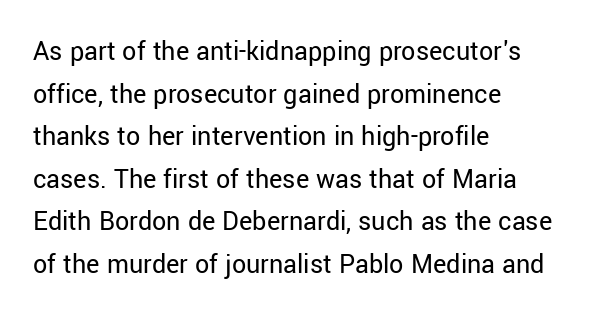
Q: Is the text bold? A: No.
Q: Is the text italic (slanted)? A: No, it is upright.
Q: Is the typeface a serif or a sans-serif typeface? A: Sans-serif.
Q: Is the text underlined? A: No.
Q: How is the paragraph aligned? A: Left-aligned.
Q: Is the spacing between letters normal or unusually wide? A: Normal.
Q: Is the spacing between lines tight, normal or loose? A: Normal.
Q: Width (condensed, normal, or wide)? A: Normal.
Q: Stroke contrast? A: Low.
Q: x-height? A: Medium.
Q: Monospaced? A: No.
